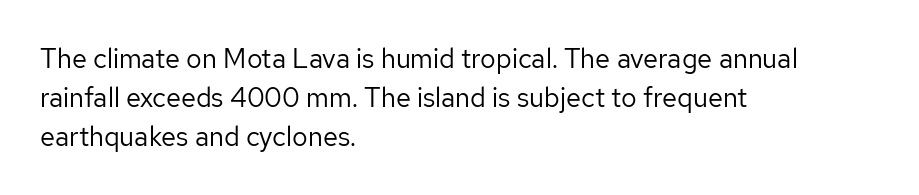
The image shows 27 px text type, upright; set left-aligned, normal line spacing (1.44x), normal letter spacing, not underlined.
